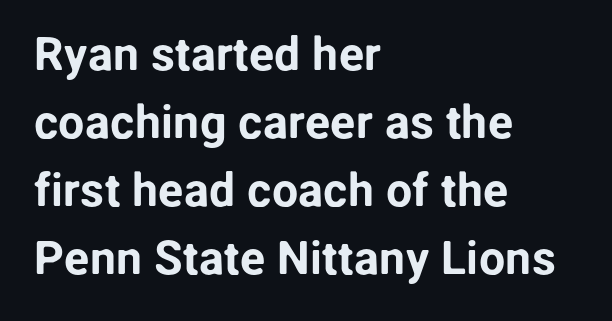
The image shows 47 px sans-serif type, upright; set left-aligned, normal line spacing (1.45x), normal letter spacing, not underlined; low stroke contrast and a medium x-height.
